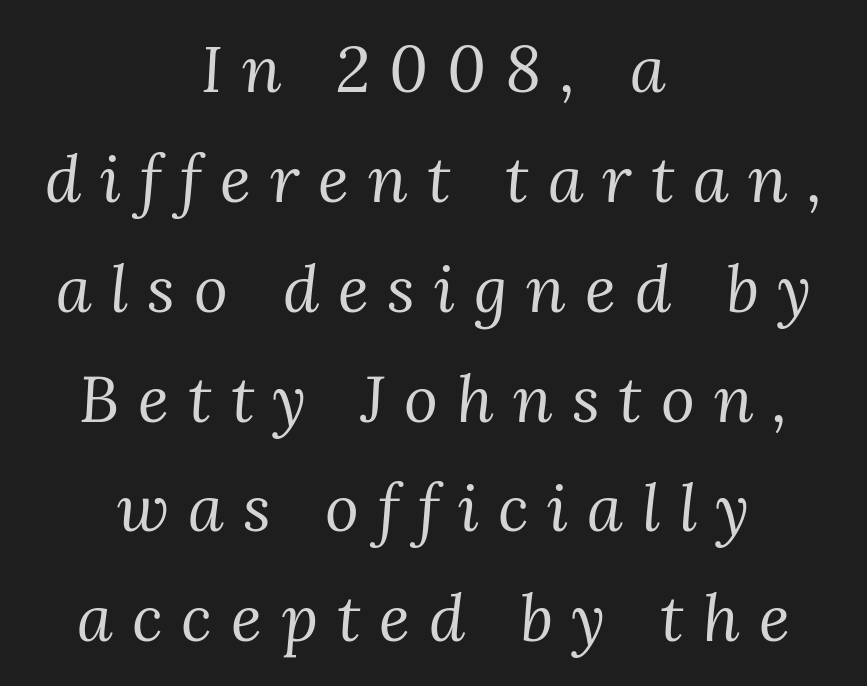
This sample keeps an unexceptional amount of space between lines. The compositor balanced each line on the midline. Does the lettering tilt? It does — this is italic. Note: serifs present on the glyphs.
